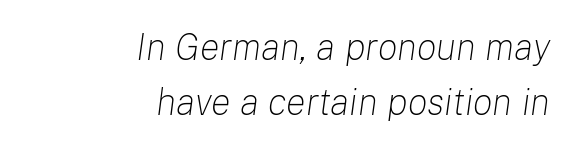
The gaps between neighbouring characters are ordinary and unremarkable. The rag falls on the left side of this text block. The text carries the slant typical of an italic or oblique font. Proportional: the letters do not fall into vertical columns. The letters look calm and open, with moderate or lighter stems.
